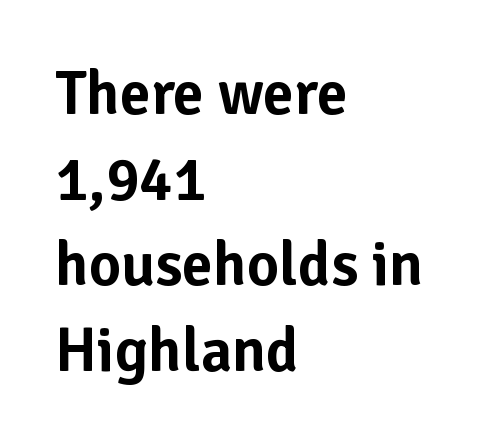
The image shows 62 px sans-serif type, upright; set left-aligned, normal line spacing (1.38x), normal letter spacing, not underlined; low stroke contrast and a medium x-height.
